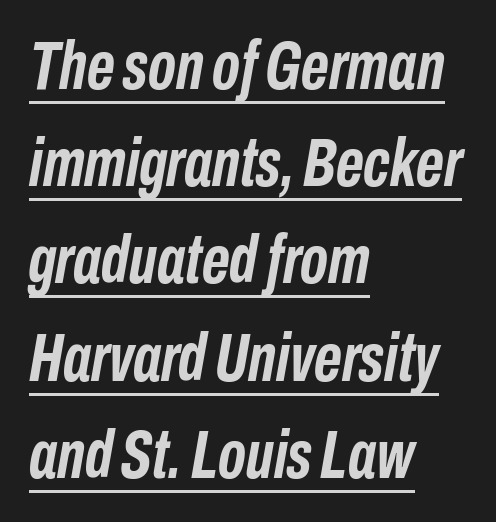
The letters sit at their default tracking, neither squeezed nor spread. Slant detected: the letters are inclined. Does the leading feel generous? No, just average. As a designer I'd log this as weight 700, bold. These lines stack with their left ends in a neat column.
